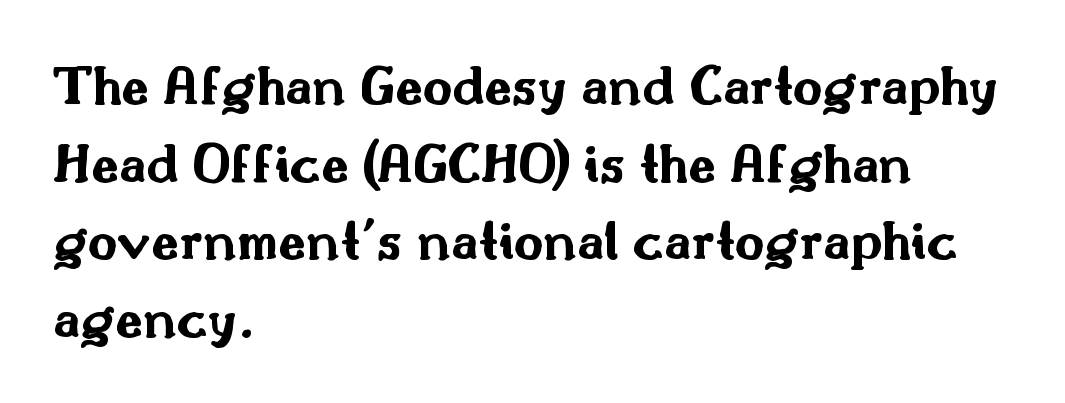
Q: Is the text bold? A: Yes.
Q: Is the text italic (slanted)? A: No, it is upright.
Q: Is the typeface a serif or a sans-serif typeface? A: Sans-serif.
Q: Is the text underlined? A: No.
Q: How is the paragraph aligned? A: Left-aligned.
Q: Is the spacing between letters normal or unusually wide? A: Normal.
Q: Is the spacing between lines tight, normal or loose? A: Normal.
Q: Width (condensed, normal, or wide)? A: Wide.
Q: Stroke contrast? A: Medium.
Q: x-height? A: Small.
Q: Monospaced? A: No.
